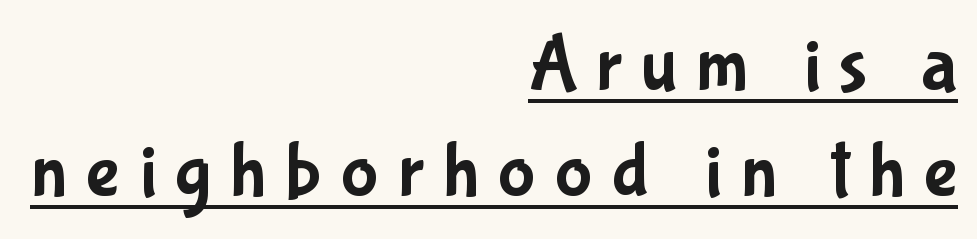
The image shows 79 px condensed sans-serif type, upright; set right-aligned, normal line spacing (1.34x), unusually wide letter spacing (+0.24 em), underlined; low stroke contrast and a medium x-height.
